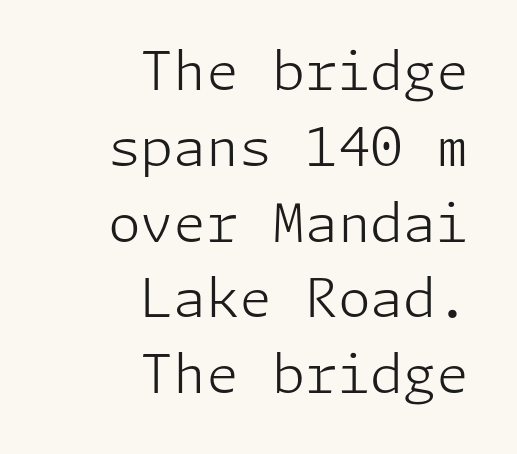
The image shows 53 px light sans-serif type, upright; set right-aligned, normal line spacing (1.43x), normal letter spacing, not underlined; low stroke contrast and a medium x-height.
